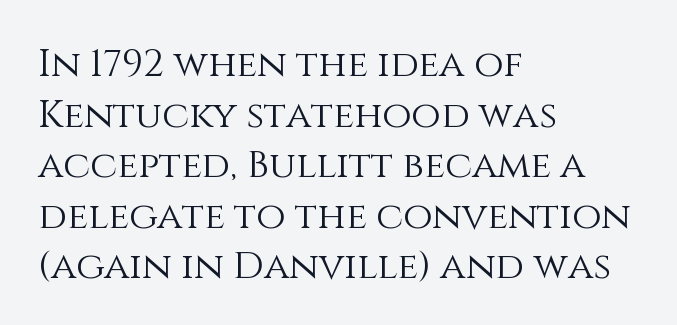
{"italic": "no", "bold": "no", "weight": "light", "width": "normal", "stroke_contrast": "medium", "x_height": "large", "monospaced": "no", "underline": "no", "align": "left", "line_spacing": "normal", "line_spacing_ratio": 1.33, "letter_spacing": "normal", "letter_spacing_em": 0.0, "glyph_px": 38}
